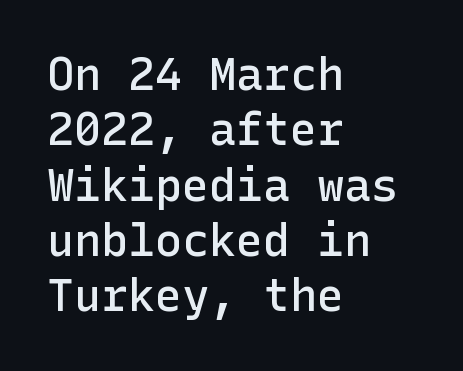
The rendering uses a semibold face; strokes are thickened but not to full bold. The glyphs are unaccompanied by any horizontal stroke below them. Nope, no serifs anywhere on these letters. Does the lettering tilt? It doesn't — this is upright. The passage shown has conventional tracking throughout.
